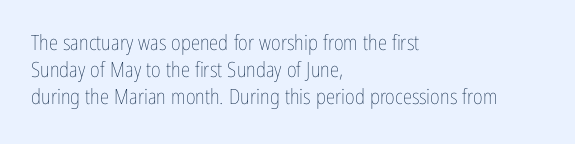
The image shows 21 px text type, upright; set left-aligned, normal line spacing (1.28x), normal letter spacing, not underlined.
